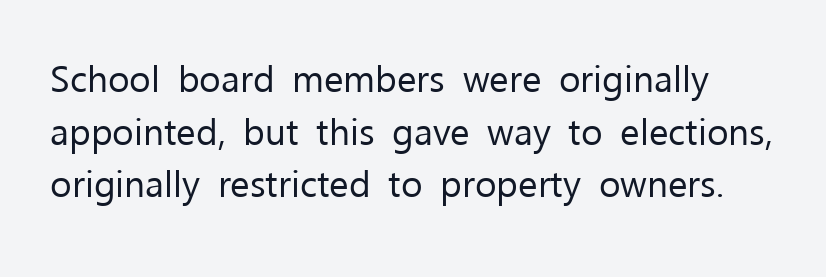
{"serif": "no", "italic": "no", "bold": "no", "weight": "regular", "width": "normal", "stroke_contrast": "low", "x_height": "medium", "monospaced": "no", "underline": "no", "line_spacing": "normal", "line_spacing_ratio": 1.42, "letter_spacing": "normal", "letter_spacing_em": 0.0, "glyph_px": 37}
